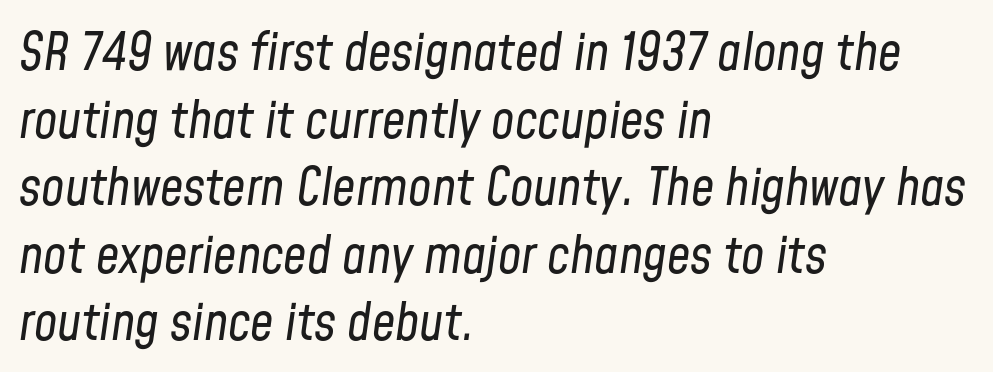
The image shows 52 px regular-weight, condensed type, italic (leaning right); set left-aligned, normal line spacing (1.3x), normal letter spacing, not underlined; low stroke contrast and a medium x-height.
